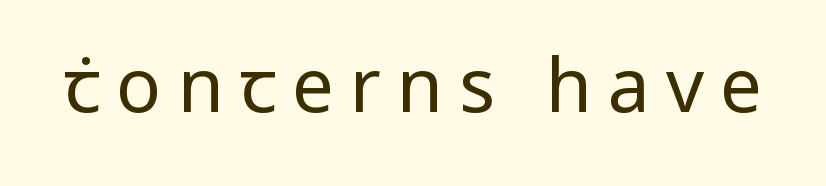
These lines are rendered in a variable-pitch font. You could only call the tracking loose — the letters float apart. Check under the words: just untouched page. The typeface has the unassuming heft of standard copy or less. Every character sits straight up, as roman type does. Stroke terminals: plain, sans-serif.
